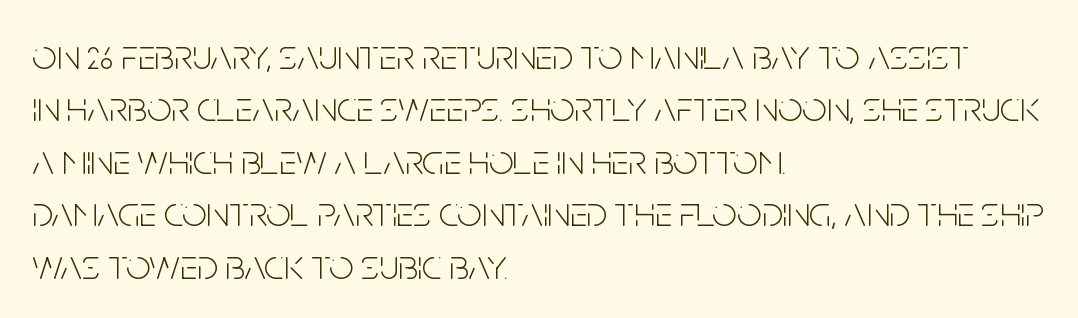
Q: Is the text bold? A: No.
Q: Is the text italic (slanted)? A: No, it is upright.
Q: Is the typeface a serif or a sans-serif typeface? A: Sans-serif.
Q: Is the text underlined? A: No.
Q: How is the paragraph aligned? A: Left-aligned.
Q: Is the spacing between letters normal or unusually wide? A: Normal.
Q: Width (condensed, normal, or wide)? A: Condensed.
Q: Stroke contrast? A: Low.
Q: x-height? A: Large.
Q: Monospaced? A: No.
